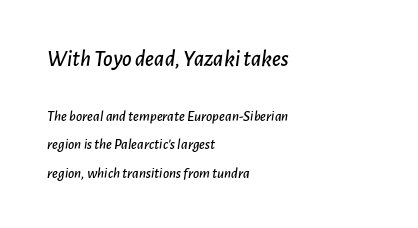
Italic? Definitely — the glyphs are oblique. Whoever set this made the first block the dominant, larger element. The foot of each line stays bare and open. Glyph-to-glyph distance matches everyday printed text.
